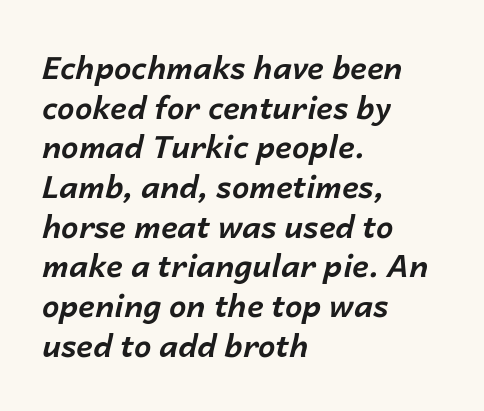
{"italic": "yes", "lean": "right", "slant_degrees": 14, "bold": "yes", "weight": "bold", "width": "normal", "stroke_contrast": "low", "x_height": "medium", "monospaced": "no", "underline": "no", "align": "left", "line_spacing": "normal", "line_spacing_ratio": 1.28, "letter_spacing": "normal", "letter_spacing_em": 0.0, "glyph_px": 31}
